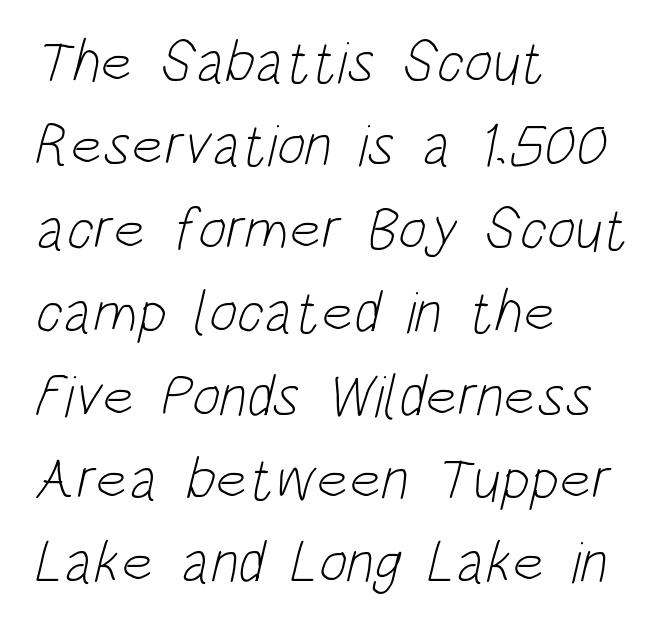
Q: Is the text bold? A: No.
Q: Is the typeface a serif or a sans-serif typeface? A: Sans-serif.
Q: Is the text underlined? A: No.
Q: How is the paragraph aligned? A: Left-aligned.
Q: Is the spacing between letters normal or unusually wide? A: Normal.
Q: Is the spacing between lines tight, normal or loose? A: Normal.
Q: Width (condensed, normal, or wide)? A: Condensed.
Q: Stroke contrast? A: Low.
Q: x-height? A: Large.
Q: Monospaced? A: No.
